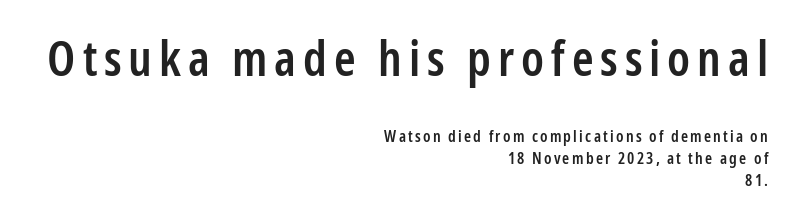
Each letter's strokes conclude bluntly, with no projecting serifs. Vertical strokes here are truly vertical. These lines carry some extra weight — a demibold, not a full bold. Compared with a flush-left layout, this one pins lines to the opposite, right side. Glance below the letters and you will spot only blank space.
